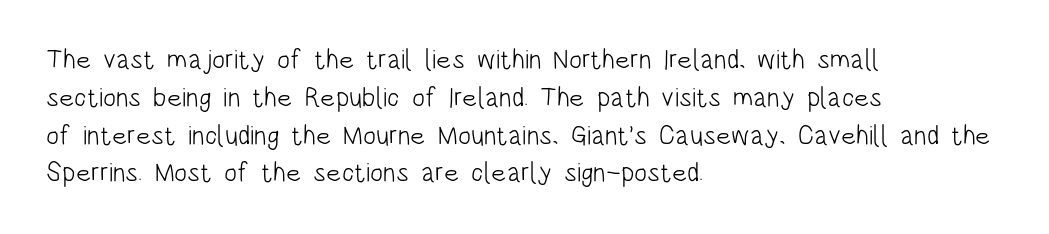
Q: Is the text bold? A: No.
Q: Is the text italic (slanted)? A: No, it is upright.
Q: Is the text underlined? A: No.
Q: How is the paragraph aligned? A: Left-aligned.
Q: Is the spacing between letters normal or unusually wide? A: Normal.
Q: Is the spacing between lines tight, normal or loose? A: Normal.
